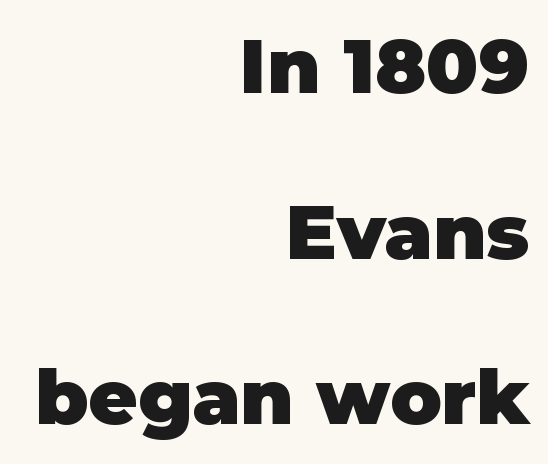
The image shows 76 px heavy sans-serif type, upright; set right-aligned, loose line spacing (2.18x), normal letter spacing, not underlined; low stroke contrast and a large x-height.
